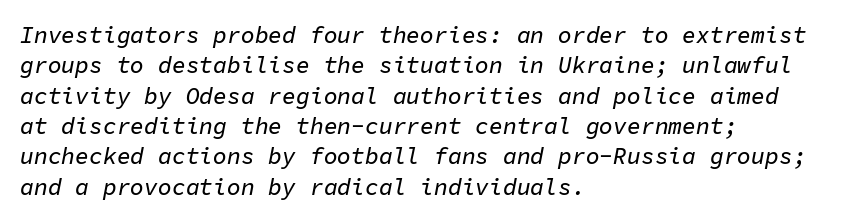
The image shows 23 px text type, italic (leaning right); set left-aligned, normal line spacing (1.32x), normal letter spacing, not underlined.
